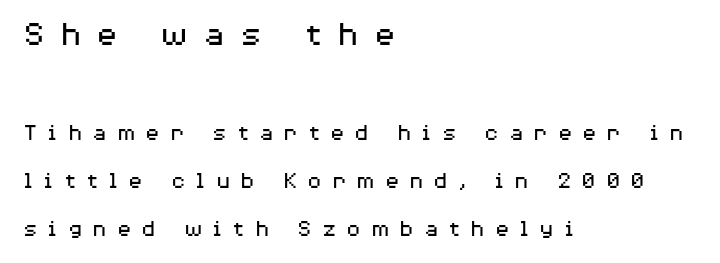
{"serif": "no", "italic": "no", "bold": "no", "weight": "regular", "width": "wide", "stroke_contrast": "medium", "x_height": "medium", "monospaced": "no", "underline": "no", "align": "left", "line_spacing": "loose", "line_spacing_ratio": 2.02, "letter_spacing": "wide", "letter_spacing_em": 0.41, "larger_block": "first", "size_ratio": 1.5, "glyph_px": 36}
